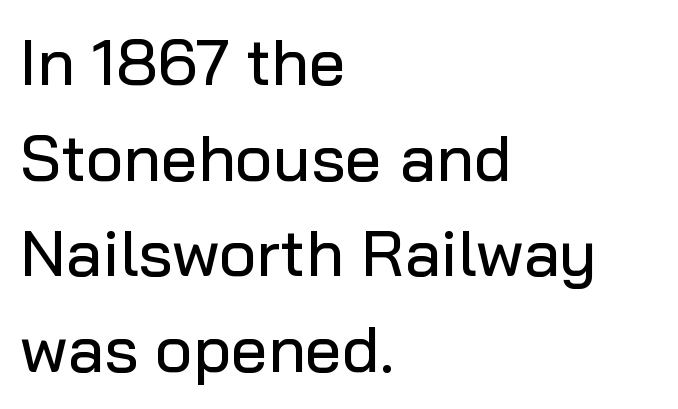
Q: Is the text italic (slanted)? A: No, it is upright.
Q: Is the typeface a serif or a sans-serif typeface? A: Sans-serif.
Q: Is the text underlined? A: No.
Q: How is the paragraph aligned? A: Left-aligned.
Q: Is the spacing between letters normal or unusually wide? A: Normal.
Q: Is the spacing between lines tight, normal or loose? A: Normal.
Q: Width (condensed, normal, or wide)? A: Normal.
Q: Stroke contrast? A: Low.
Q: x-height? A: Medium.
Q: Monospaced? A: No.
